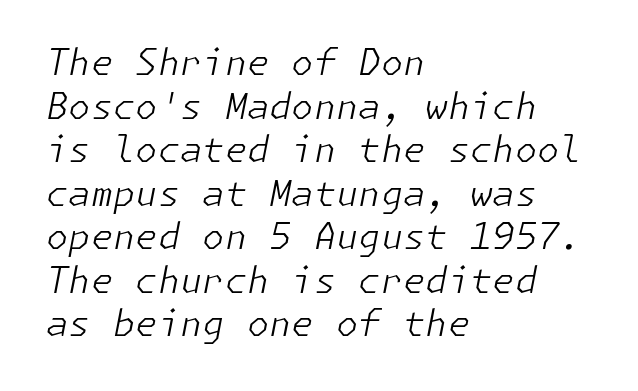
{"italic": "yes", "lean": "right", "slant_degrees": 11, "bold": "no", "weight": "light", "width": "normal", "stroke_contrast": "low", "x_height": "medium", "underline": "no", "align": "left", "line_spacing_ratio": 1.21, "letter_spacing": "normal", "letter_spacing_em": 0.0, "glyph_px": 36}
